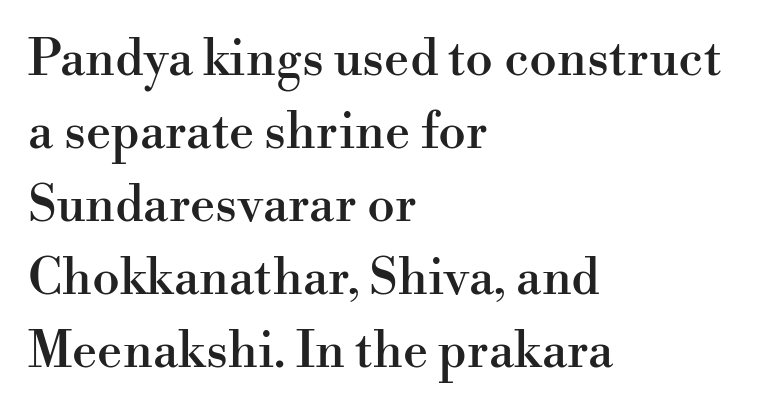
The image shows 50 px serif type, upright; set left-aligned, normal line spacing (1.46x), normal letter spacing, not underlined; high stroke contrast and a small x-height.
